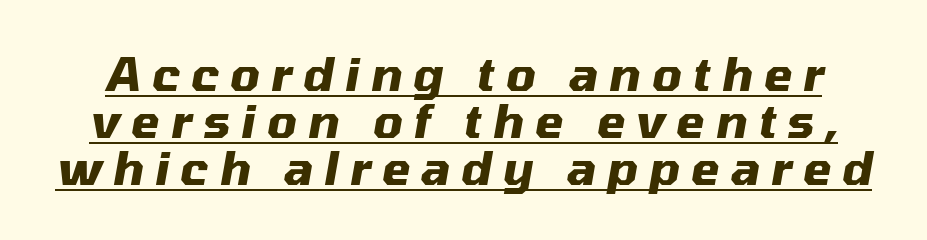
Q: Is the text bold? A: Yes.
Q: Is the text italic (slanted)? A: Yes, it leans right by about 10 degrees.
Q: Is the text underlined? A: Yes.
Q: Is the spacing between letters normal or unusually wide? A: Unusually wide.
Q: Is the spacing between lines tight, normal or loose? A: Tight.
Q: Width (condensed, normal, or wide)? A: Normal.
Q: Stroke contrast? A: Medium.
Q: x-height? A: Medium.
Q: Monospaced? A: No.
